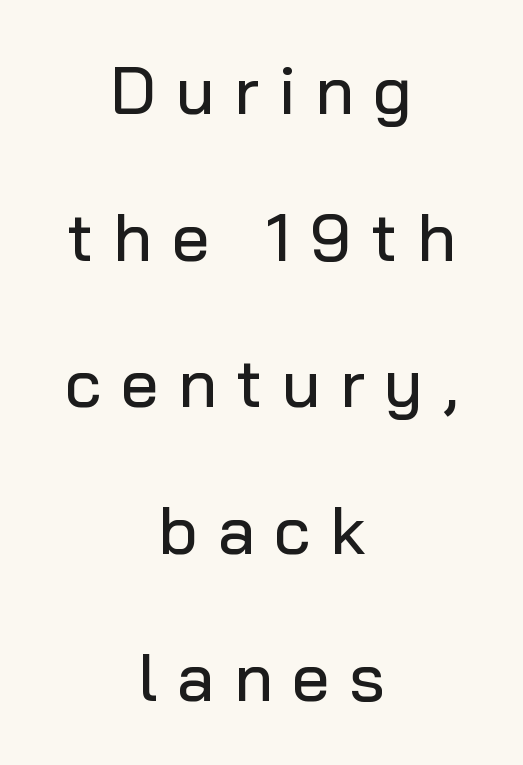
Q: Is the text italic (slanted)? A: No, it is upright.
Q: Is the typeface a serif or a sans-serif typeface? A: Sans-serif.
Q: Is the text underlined? A: No.
Q: How is the paragraph aligned? A: Centered.
Q: Is the spacing between letters normal or unusually wide? A: Unusually wide.
Q: Is the spacing between lines tight, normal or loose? A: Loose.
Q: Width (condensed, normal, or wide)? A: Normal.
Q: Stroke contrast? A: Low.
Q: x-height? A: Medium.
Q: Monospaced? A: No.
